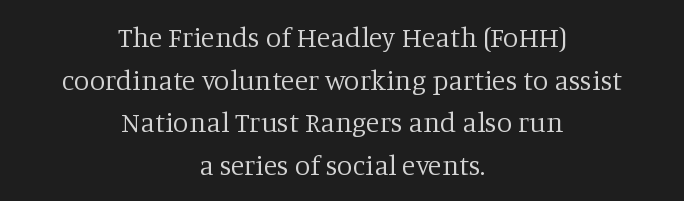
The image shows 28 px regular-weight serif type, upright; set centered, normal line spacing (1.52x), normal letter spacing, not underlined; low stroke contrast and a large x-height.
